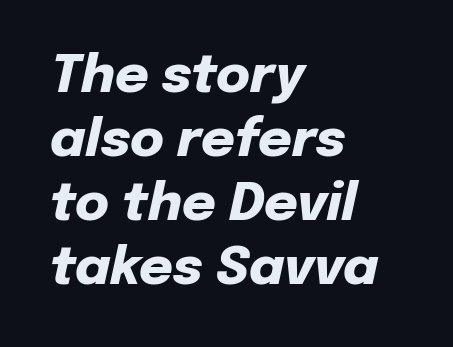
The image shows 52 px heavy type, italic (leaning right); set left-aligned, line spacing 1.23x, normal letter spacing, not underlined; low stroke contrast and a medium x-height.
